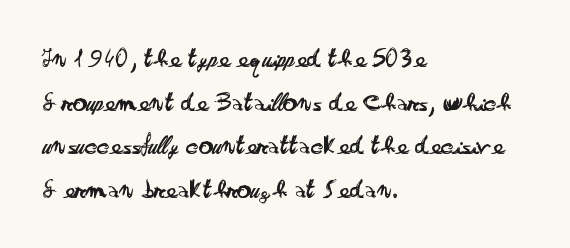
Q: Is the text bold? A: No.
Q: Is the text italic (slanted)? A: No, it is upright.
Q: Is the typeface a serif or a sans-serif typeface? A: Sans-serif.
Q: Is the text underlined? A: No.
Q: How is the paragraph aligned? A: Left-aligned.
Q: Is the spacing between letters normal or unusually wide? A: Normal.
Q: Is the spacing between lines tight, normal or loose? A: Normal.
Q: Width (condensed, normal, or wide)? A: Wide.
Q: Stroke contrast? A: Low.
Q: x-height? A: Small.
Q: Monospaced? A: No.
